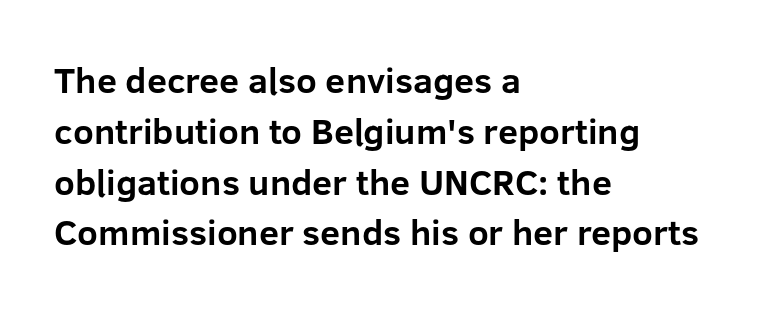
{"serif": "no", "italic": "no", "bold": "yes", "weight": "bold", "width": "normal", "stroke_contrast": "low", "x_height": "medium", "monospaced": "no", "underline": "no", "align": "left", "line_spacing": "normal", "line_spacing_ratio": 1.41, "letter_spacing": "normal", "letter_spacing_em": 0.0, "glyph_px": 36}
